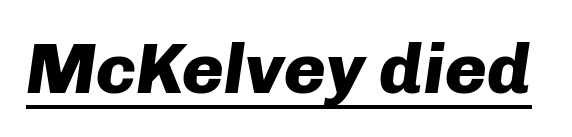
The image shows 71 px heavy type, italic (leaning right); set normal letter spacing, underlined; low stroke contrast and a medium x-height.
